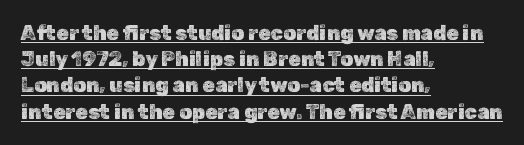
Q: Is the text italic (slanted)? A: No, it is upright.
Q: Is the text underlined? A: Yes.
Q: How is the paragraph aligned? A: Left-aligned.
Q: Is the spacing between letters normal or unusually wide? A: Normal.
Q: Is the spacing between lines tight, normal or loose? A: Normal.
